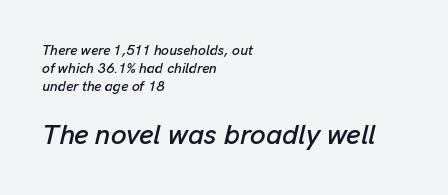
Q: Is the text italic (slanted)? A: Yes, it leans right by about 13 degrees.
Q: Is the text underlined? A: No.
Q: How is the paragraph aligned? A: Left-aligned.
Q: Is the spacing between letters normal or unusually wide? A: Normal.
Q: Is the spacing between lines tight, normal or loose? A: Normal.
Q: Which block of text is set in a larger size, the first (top) or the second (bottom)? A: The second (bottom) one.
Q: Width (condensed, normal, or wide)? A: Normal.
Q: Stroke contrast? A: Low.
Q: x-height? A: Medium.
Q: Monospaced? A: No.
